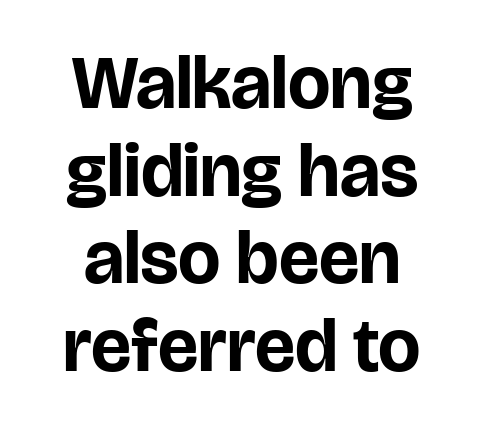
{"serif": "no", "italic": "no", "bold": "yes", "weight": "bold", "width": "normal", "stroke_contrast": "low", "x_height": "large", "monospaced": "no", "underline": "no", "align": "center", "line_spacing_ratio": 1.17, "letter_spacing": "normal", "letter_spacing_em": 0.0, "glyph_px": 75}
